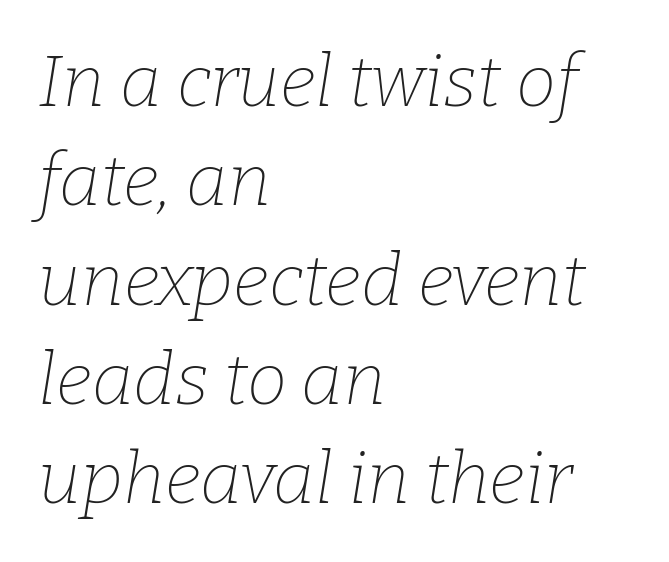
Q: Is the text bold? A: No.
Q: Is the text italic (slanted)? A: Yes, it leans right by about 9 degrees.
Q: Is the typeface a serif or a sans-serif typeface? A: Serif.
Q: Is the text underlined? A: No.
Q: How is the paragraph aligned? A: Left-aligned.
Q: Is the spacing between letters normal or unusually wide? A: Normal.
Q: Is the spacing between lines tight, normal or loose? A: Normal.
Q: Width (condensed, normal, or wide)? A: Normal.
Q: Stroke contrast? A: Low.
Q: x-height? A: Medium.
Q: Monospaced? A: No.
